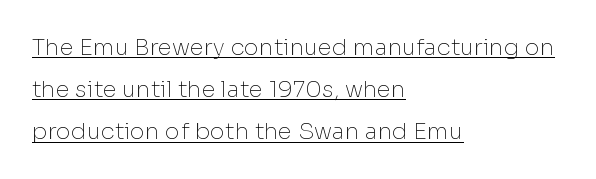
{"italic": "no", "bold": "no", "underline": "yes", "align": "left", "line_spacing_ratio": 1.83, "letter_spacing": "normal", "letter_spacing_em": 0.0, "glyph_px": 23}
